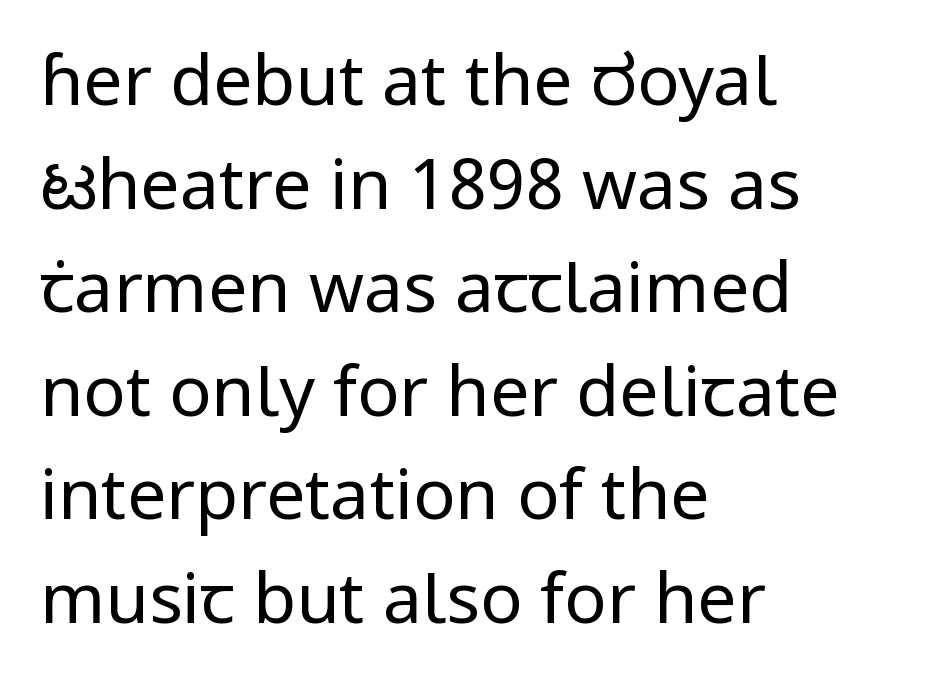
{"serif": "no", "italic": "no", "bold": "no", "weight": "regular", "width": "normal", "stroke_contrast": "low", "x_height": "medium", "monospaced": "no", "underline": "no", "align": "left", "line_spacing": "normal", "line_spacing_ratio": 1.48, "letter_spacing": "normal", "letter_spacing_em": 0.0, "glyph_px": 70}
